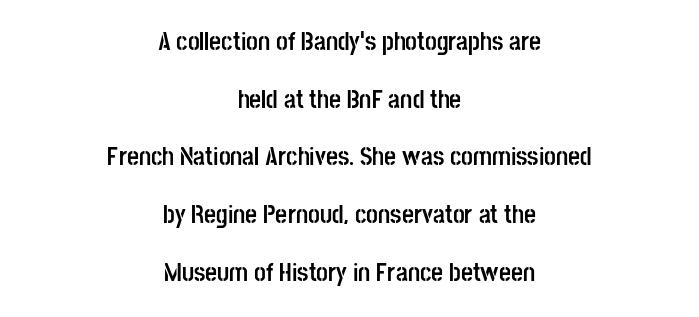
The image shows 26 px bold type, upright; set centered, loose line spacing (2.22x), normal letter spacing, not underlined.
